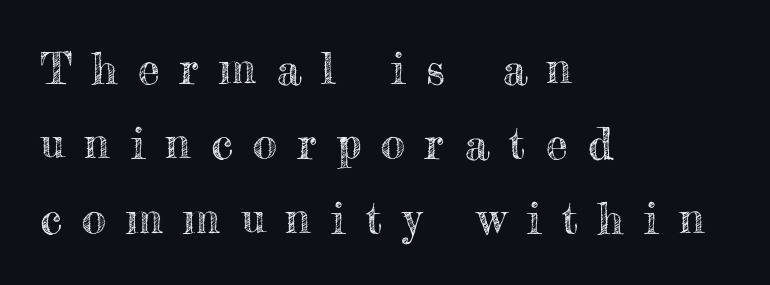
Q: Is the text italic (slanted)? A: No, it is upright.
Q: Is the text underlined? A: No.
Q: How is the paragraph aligned? A: Left-aligned.
Q: Is the spacing between letters normal or unusually wide? A: Unusually wide.
Q: Is the spacing between lines tight, normal or loose? A: Normal.
Q: Width (condensed, normal, or wide)? A: Normal.
Q: x-height? A: Small.
Q: Monospaced? A: No.
